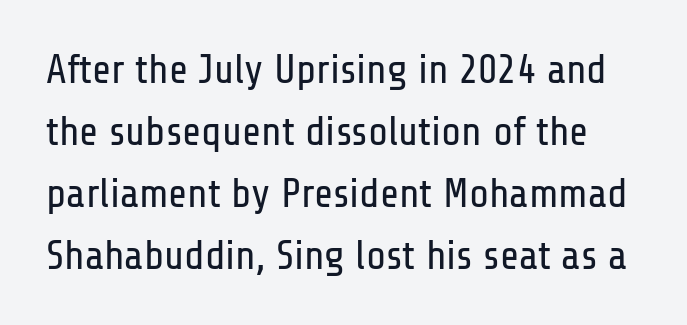
Posture: vertical. The passage shown is typeset with a sans-serif family. Does the leading feel generous? No, just average. Heft: none added — not bold.
